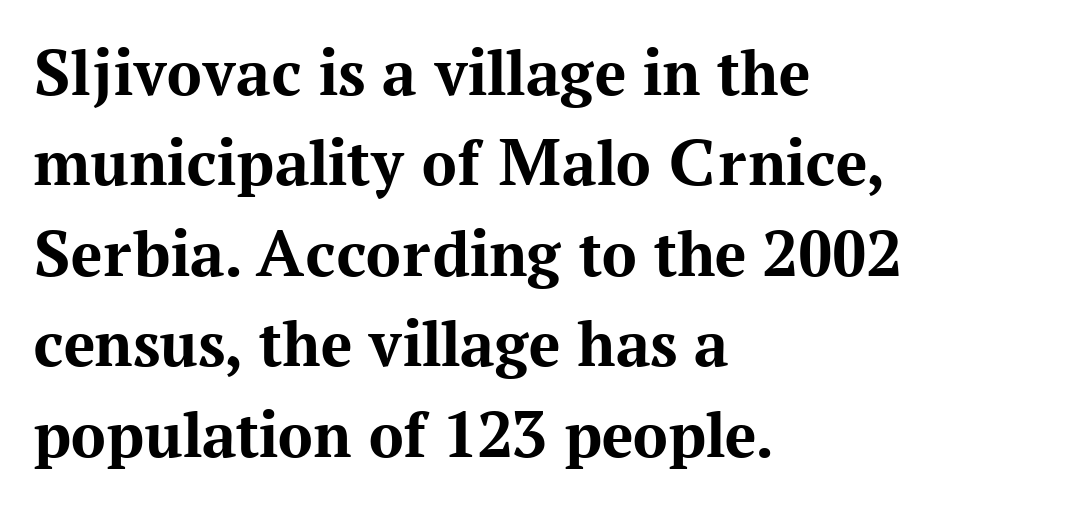
Posture: straight, roman, zero tilt. Bare-footed words on every line. This rendering leaves character spacing at its baseline value. Emphasis by weight is at full strength: bold. The block of text has a typical density, with ordinary space between rows.
